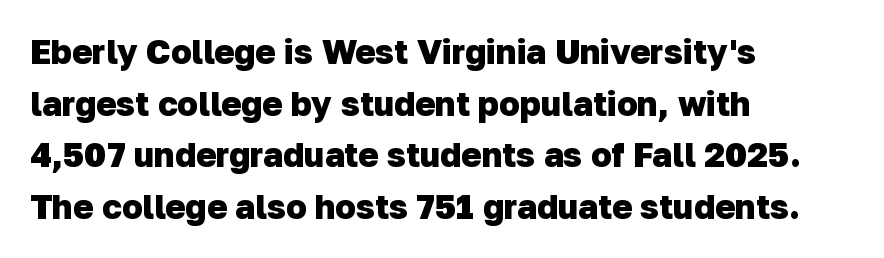
The image shows 34 px heavy sans-serif type; set left-aligned, normal line spacing (1.52x), normal letter spacing, not underlined; low stroke contrast and a medium x-height.
